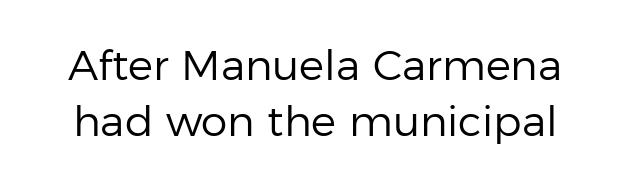
The image shows 42 px regular-weight sans-serif type, upright; set normal line spacing (1.33x), normal letter spacing, not underlined; low stroke contrast and a medium x-height.
